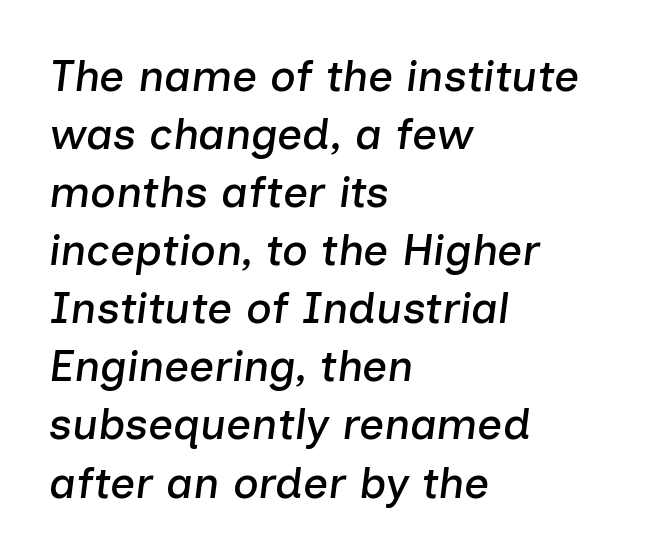
{"italic": "yes", "lean": "right", "slant_degrees": 7, "width": "normal", "stroke_contrast": "low", "x_height": "medium", "monospaced": "no", "underline": "no", "align": "left", "line_spacing": "normal", "line_spacing_ratio": 1.32, "letter_spacing": "normal", "letter_spacing_em": 0.0, "glyph_px": 44}
